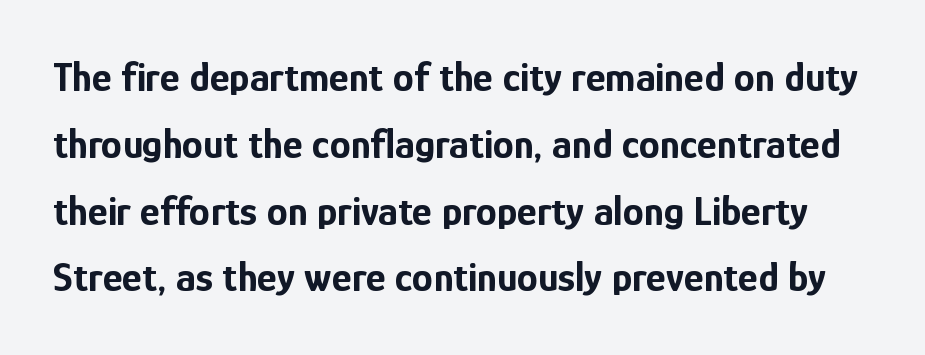
Q: Is the text bold? A: Yes.
Q: Is the text italic (slanted)? A: No, it is upright.
Q: Is the typeface a serif or a sans-serif typeface? A: Sans-serif.
Q: Is the text underlined? A: No.
Q: Is the spacing between letters normal or unusually wide? A: Normal.
Q: Is the spacing between lines tight, normal or loose? A: Normal.
Q: Width (condensed, normal, or wide)? A: Condensed.
Q: Stroke contrast? A: Low.
Q: x-height? A: Medium.
Q: Monospaced? A: No.
